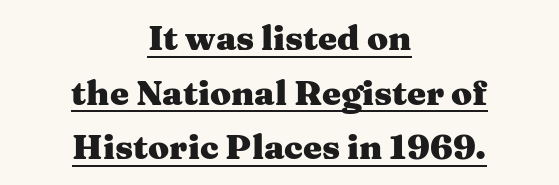
The type is set solid horizontally, with unmodified tracking. The glyphs are accompanied by a horizontal stroke just below them. Heft: maximum for text — a bold. The typesetter chose a symmetrical, centered arrangement here.
